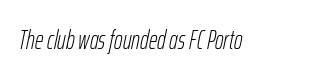
Q: Is the text bold? A: No.
Q: Is the text italic (slanted)? A: Yes, it leans right by about 12 degrees.
Q: Is the text underlined? A: No.
Q: How is the paragraph aligned? A: Left-aligned.
Q: Is the spacing between letters normal or unusually wide? A: Normal.
